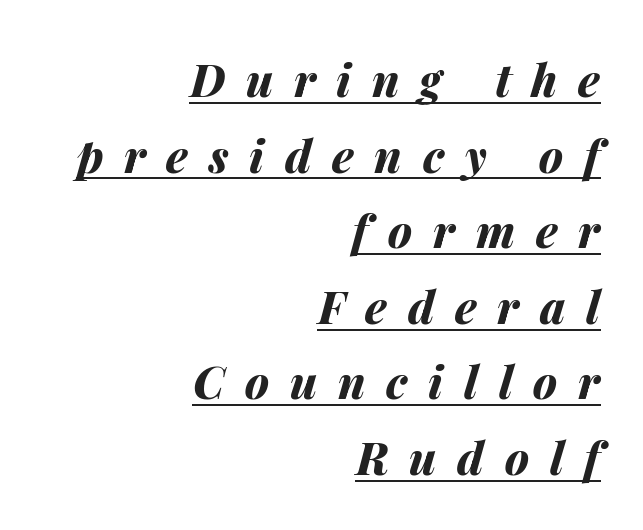
{"italic": "yes", "lean": "right", "slant_degrees": 14, "bold": "yes", "weight": "bold", "width": "normal", "stroke_contrast": "medium", "x_height": "medium", "monospaced": "no", "underline": "yes", "align": "right", "line_spacing": "normal", "line_spacing_ratio": 1.68, "letter_spacing": "wide", "letter_spacing_em": 0.46, "glyph_px": 45}
